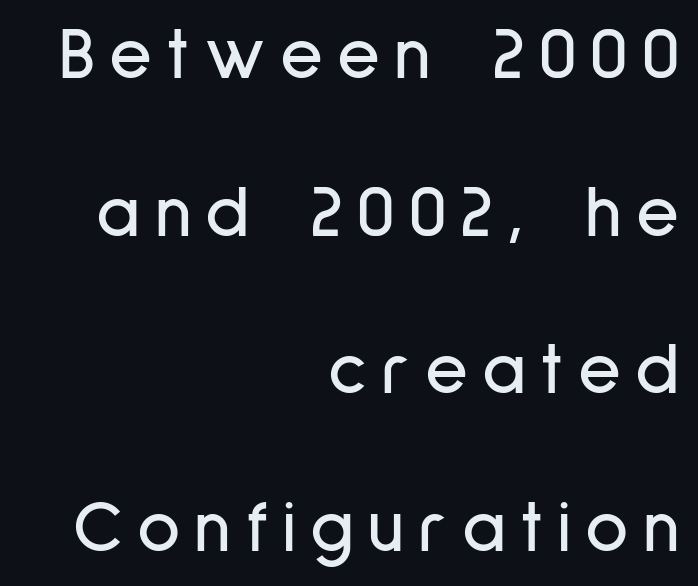
Underline: absent. Visually the block forms a straight wall on the right and a jagged coastline on the left. The lettering stays uniformly vertical, giving the passage a roman look. Honestly, the rows look like they've been pulled way apart. The letters carry no serifs — their stems end cleanly without finishing strokes.
